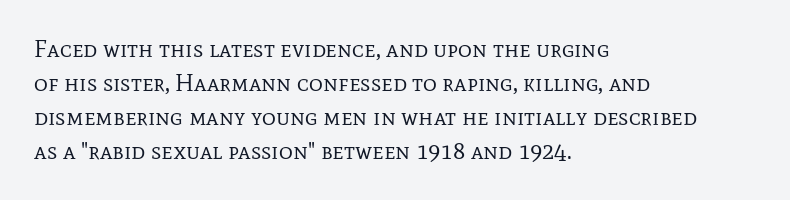
{"italic": "no", "bold": "no", "underline": "no", "align": "left", "line_spacing": "normal", "line_spacing_ratio": 1.41, "letter_spacing": "normal", "letter_spacing_em": 0.0, "glyph_px": 24}
